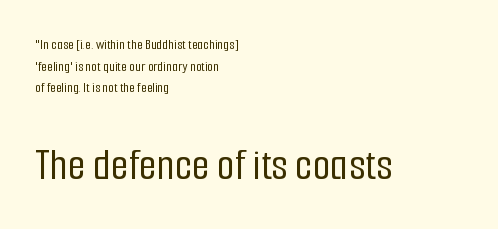
{"serif": "no", "italic": "no", "width": "condensed", "stroke_contrast": "low", "x_height": "medium", "monospaced": "no", "underline": "no", "align": "left", "line_spacing": "normal", "line_spacing_ratio": 1.45, "letter_spacing": "normal", "letter_spacing_em": 0.0, "larger_block": "second", "size_ratio": 3.07, "glyph_px": 46}
